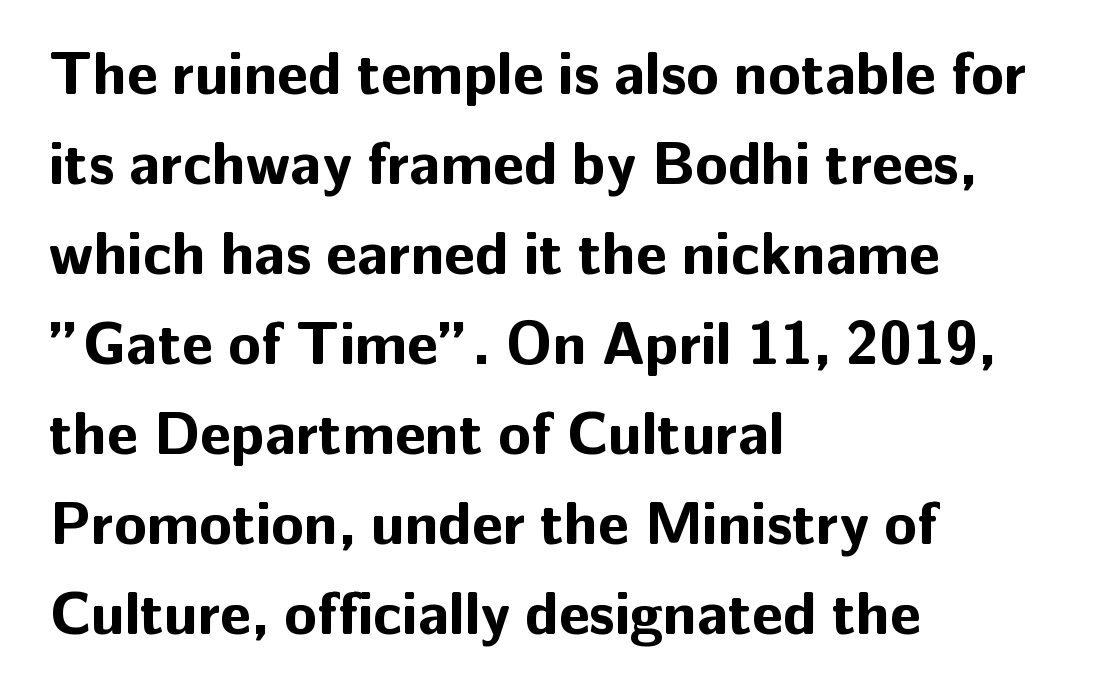
The image shows 60 px bold sans-serif type, upright; set left-aligned, normal line spacing (1.5x), normal letter spacing, not underlined; low stroke contrast and a medium x-height.
